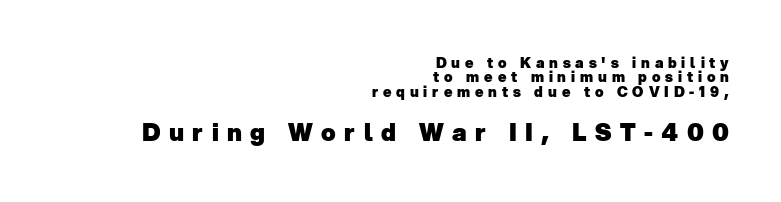
The image shows 24 px bold type; set right-aligned, tight line spacing (1.03x), unusually wide letter spacing (+0.35 em), not underlined; the second (bottom) block is 1.71x larger.
